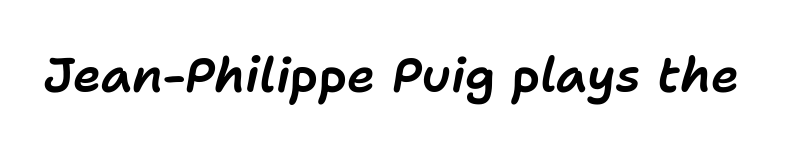
{"italic": "yes", "lean": "right", "slant_degrees": 11, "width": "normal", "stroke_contrast": "low", "x_height": "medium", "monospaced": "no", "underline": "no", "letter_spacing": "normal", "letter_spacing_em": 0.0, "glyph_px": 48}
